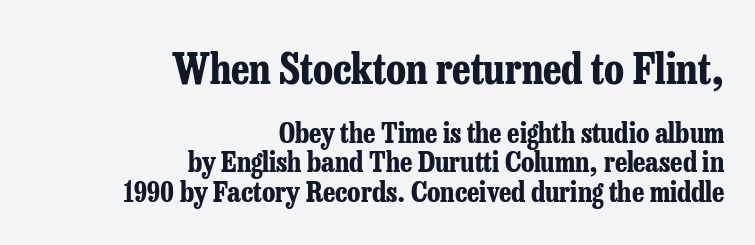
Q: Is the text bold? A: Yes.
Q: Is the text italic (slanted)? A: No, it is upright.
Q: Is the typeface a serif or a sans-serif typeface? A: Serif.
Q: Is the text underlined? A: No.
Q: How is the paragraph aligned? A: Right-aligned.
Q: Is the spacing between letters normal or unusually wide? A: Normal.
Q: Is the spacing between lines tight, normal or loose? A: Tight.
Q: Which block of text is set in a larger size, the first (top) or the second (bottom)? A: The first (top) one.
Q: Width (condensed, normal, or wide)? A: Condensed.
Q: Stroke contrast? A: Low.
Q: x-height? A: Medium.
Q: Monospaced? A: No.
